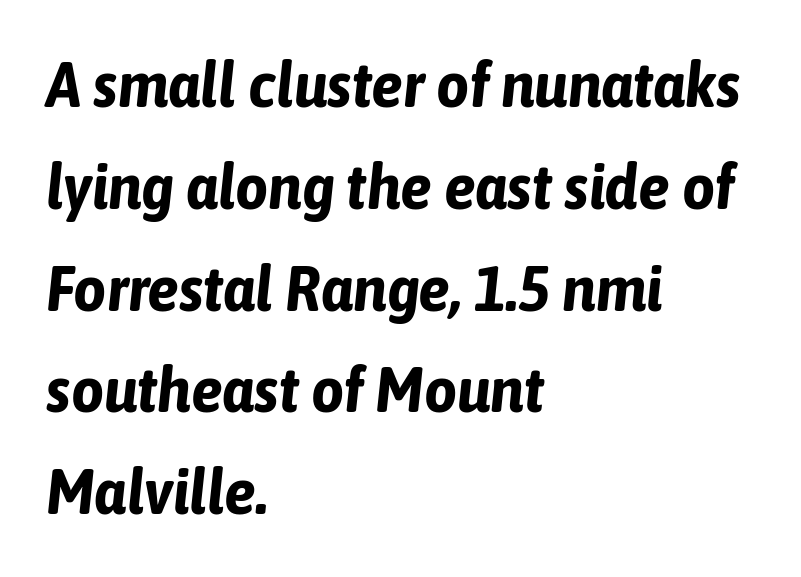
Q: Is the text bold? A: Yes.
Q: Is the text italic (slanted)? A: Yes, it leans right by about 6 degrees.
Q: Is the text underlined? A: No.
Q: How is the paragraph aligned? A: Left-aligned.
Q: Is the spacing between letters normal or unusually wide? A: Normal.
Q: Is the spacing between lines tight, normal or loose? A: Normal.
Q: Width (condensed, normal, or wide)? A: Condensed.
Q: Stroke contrast? A: Low.
Q: x-height? A: Medium.
Q: Monospaced? A: No.
